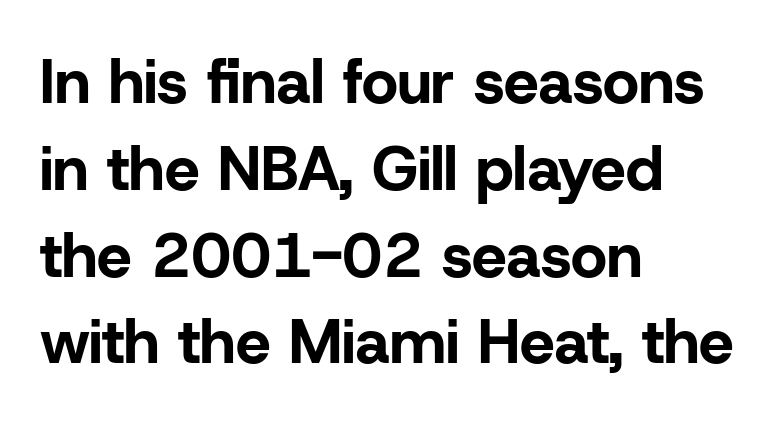
Q: Is the text bold? A: Yes.
Q: Is the text italic (slanted)? A: No, it is upright.
Q: Is the typeface a serif or a sans-serif typeface? A: Sans-serif.
Q: Is the text underlined? A: No.
Q: How is the paragraph aligned? A: Left-aligned.
Q: Is the spacing between letters normal or unusually wide? A: Normal.
Q: Is the spacing between lines tight, normal or loose? A: Normal.
Q: Width (condensed, normal, or wide)? A: Normal.
Q: Stroke contrast? A: Low.
Q: x-height? A: Medium.
Q: Monospaced? A: No.
